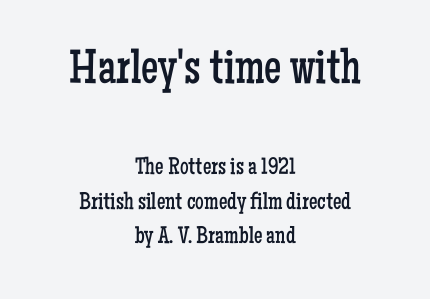
The image shows 49 px regular-weight, condensed serif type, upright; set centered, normal line spacing (1.43x), normal letter spacing, not underlined; the first (top) block is 2.04x larger; low stroke contrast and a medium x-height.
